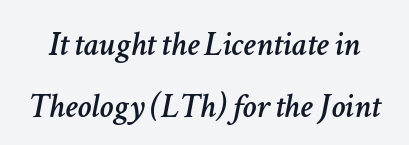
Character widths vary here, with narrow letters taking less room than wide ones. Plain, unruled lines of type. Emphasis-style slanted type is in use. The letters sit at their default tracking, neither squeezed nor spread.
